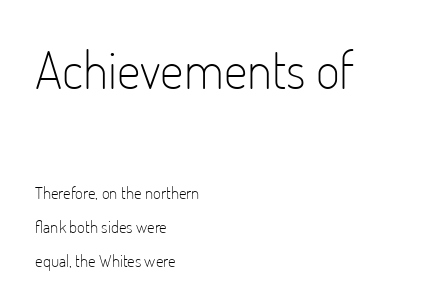
Q: Is the text bold? A: No.
Q: Is the text italic (slanted)? A: No, it is upright.
Q: Is the typeface a serif or a sans-serif typeface? A: Sans-serif.
Q: Is the text underlined? A: No.
Q: How is the paragraph aligned? A: Left-aligned.
Q: Is the spacing between letters normal or unusually wide? A: Normal.
Q: Is the spacing between lines tight, normal or loose? A: Loose.
Q: Which block of text is set in a larger size, the first (top) or the second (bottom)? A: The first (top) one.
Q: Width (condensed, normal, or wide)? A: Condensed.
Q: Stroke contrast? A: Low.
Q: x-height? A: Small.
Q: Monospaced? A: No.
